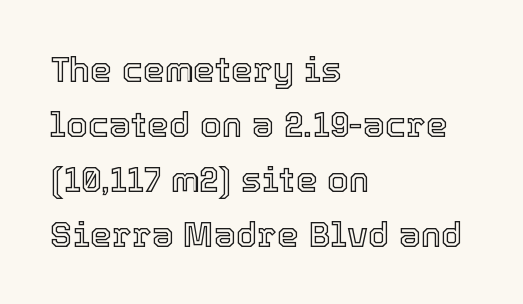
{"italic": "no", "width": "normal", "x_height": "medium", "monospaced": "no", "underline": "no", "align": "left", "line_spacing": "normal", "line_spacing_ratio": 1.57, "letter_spacing": "normal", "letter_spacing_em": 0.0, "glyph_px": 35}
